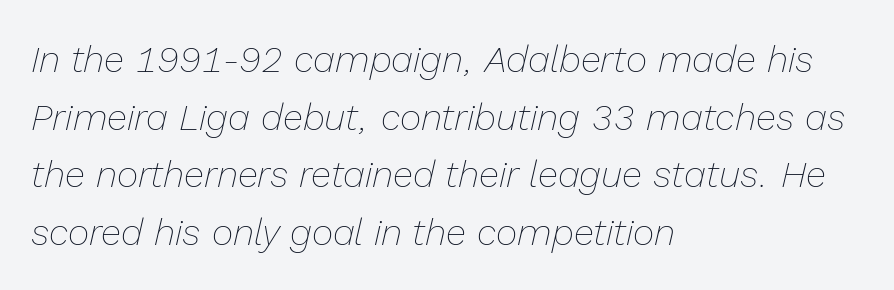
{"italic": "yes", "lean": "right", "slant_degrees": 13, "bold": "no", "weight": "thin", "width": "normal", "stroke_contrast": "low", "x_height": "medium", "monospaced": "no", "underline": "no", "align": "left", "line_spacing": "normal", "line_spacing_ratio": 1.56, "letter_spacing": "normal", "letter_spacing_em": 0.0, "glyph_px": 37}
